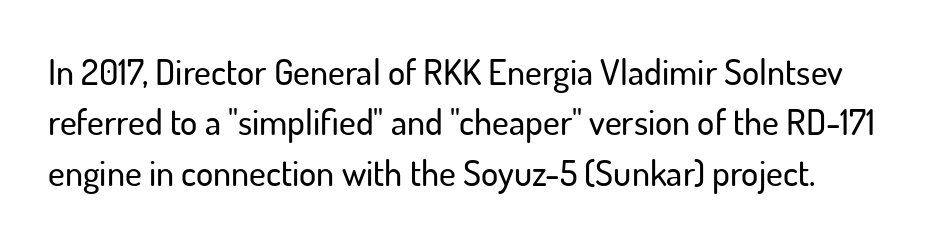
{"serif": "no", "italic": "no", "width": "normal", "stroke_contrast": "low", "x_height": "small", "monospaced": "no", "underline": "no", "line_spacing": "normal", "line_spacing_ratio": 1.4, "letter_spacing": "normal", "letter_spacing_em": 0.0, "glyph_px": 36}
